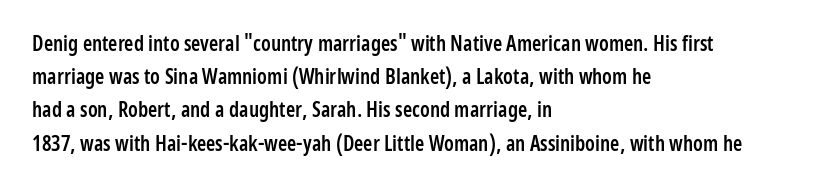
The image shows 21 px text type, upright; set left-aligned, normal line spacing (1.58x), normal letter spacing, not underlined.
